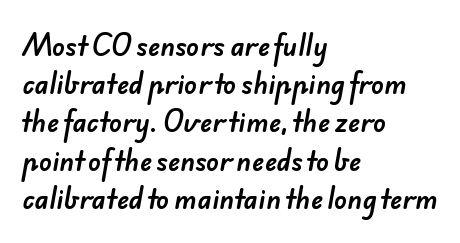
{"underline": "no", "align": "left", "line_spacing": "normal", "line_spacing_ratio": 1.47, "letter_spacing": "normal", "letter_spacing_em": 0.0, "glyph_px": 26}
